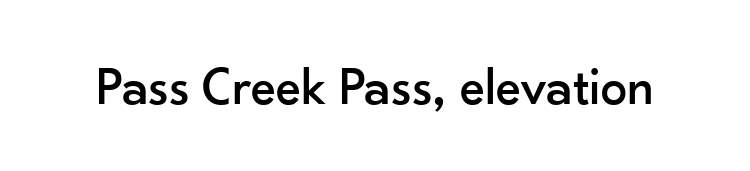
Q: Is the text italic (slanted)? A: No, it is upright.
Q: Is the typeface a serif or a sans-serif typeface? A: Sans-serif.
Q: Is the text underlined? A: No.
Q: Is the spacing between letters normal or unusually wide? A: Normal.
Q: Width (condensed, normal, or wide)? A: Normal.
Q: Stroke contrast? A: Low.
Q: x-height? A: Small.
Q: Monospaced? A: No.
